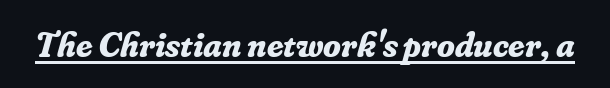
{"serif": "yes", "italic": "yes", "lean": "right", "slant_degrees": 16, "bold": "yes", "weight": "bold", "width": "normal", "stroke_contrast": "low", "x_height": "small", "monospaced": "no", "underline": "yes", "letter_spacing": "normal", "letter_spacing_em": 0.0, "glyph_px": 36}
